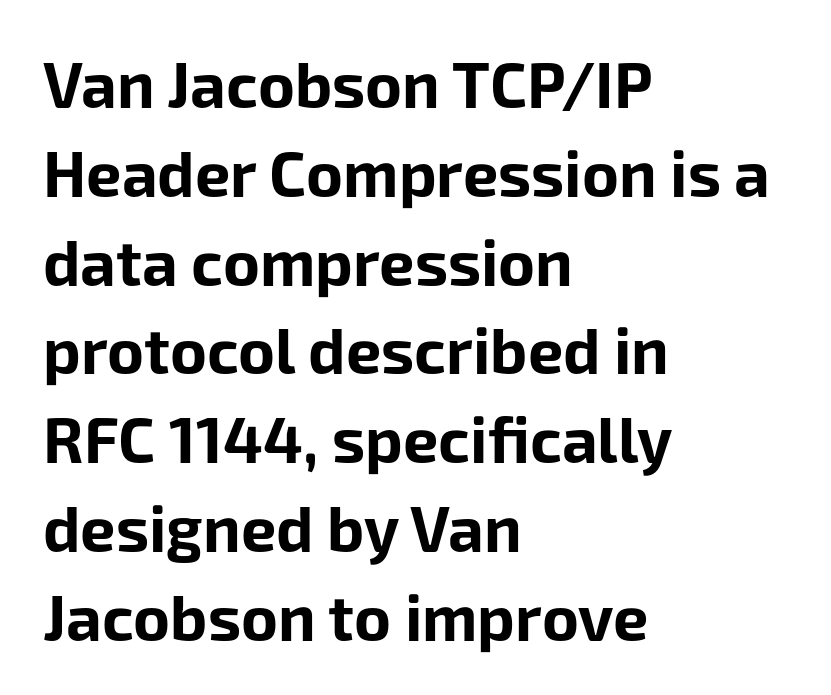
The image shows 63 px bold sans-serif type, upright; set left-aligned, normal line spacing (1.41x), normal letter spacing, not underlined; low stroke contrast and a medium x-height.
